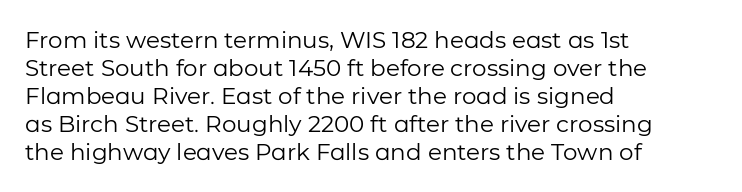
Q: Is the text bold? A: No.
Q: Is the text italic (slanted)? A: No, it is upright.
Q: Is the text underlined? A: No.
Q: How is the paragraph aligned? A: Left-aligned.
Q: Is the spacing between letters normal or unusually wide? A: Normal.
